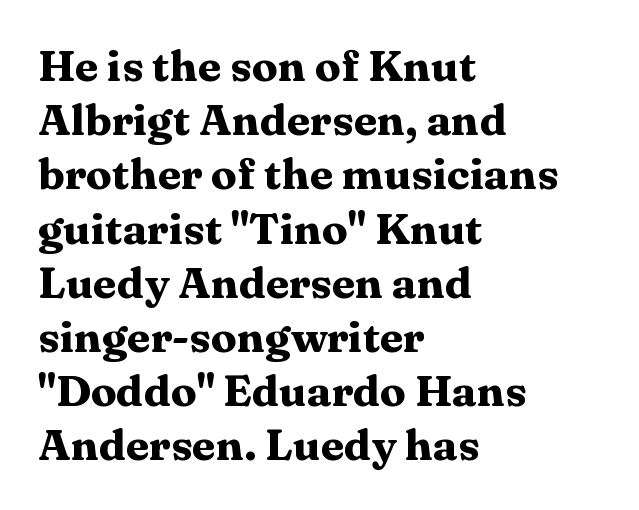
Q: Is the text bold? A: Yes.
Q: Is the text italic (slanted)? A: No, it is upright.
Q: Is the typeface a serif or a sans-serif typeface? A: Serif.
Q: Is the text underlined? A: No.
Q: How is the paragraph aligned? A: Left-aligned.
Q: Is the spacing between letters normal or unusually wide? A: Normal.
Q: Is the spacing between lines tight, normal or loose? A: Normal.
Q: Width (condensed, normal, or wide)? A: Wide.
Q: Stroke contrast? A: Medium.
Q: x-height? A: Medium.
Q: Monospaced? A: No.
